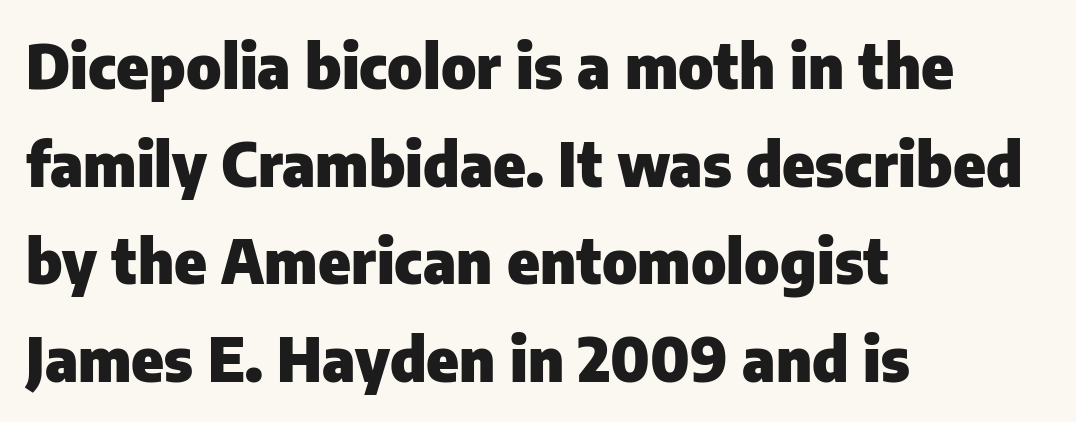
Look at the bottom of the vertical strokes: they stop flat, with no serifs. Posture: vertical. Typeset ragged right — the left edge is the straight one. Words appear dense and cohesive because spacing is normal. Stroke thickness is high; the sample reads as a true bold. Leading: standard.
